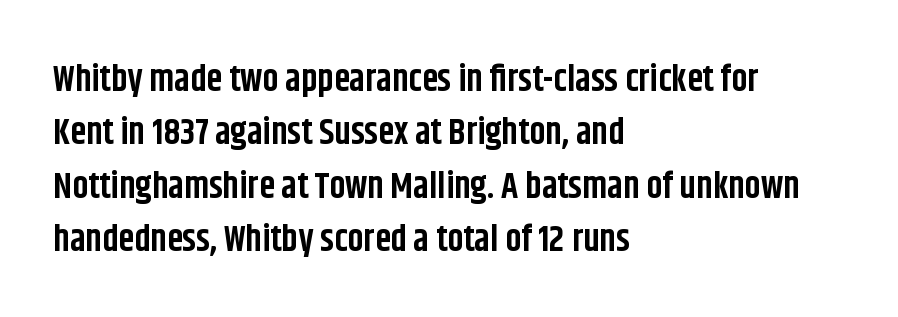
{"serif": "no", "italic": "no", "bold": "yes", "weight": "bold", "width": "condensed", "stroke_contrast": "low", "x_height": "large", "monospaced": "no", "underline": "no", "align": "left", "line_spacing": "normal", "line_spacing_ratio": 1.48, "letter_spacing": "normal", "letter_spacing_em": 0.0, "glyph_px": 36}
